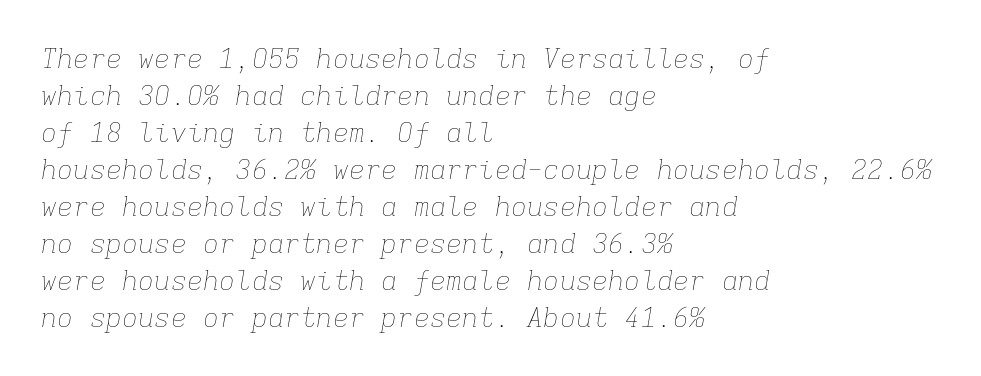
The image shows 27 px text type, italic (leaning right); set left-aligned, normal line spacing (1.37x), normal letter spacing, not underlined.
